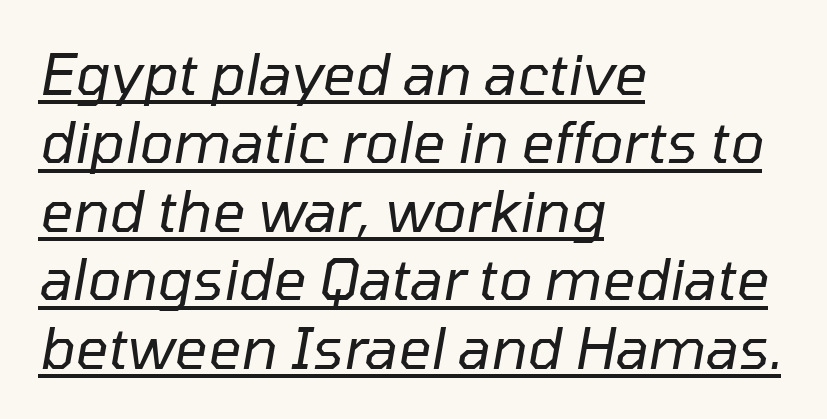
The image shows 57 px regular-weight type, italic (leaning right); set left-aligned, line spacing 1.2x, normal letter spacing, underlined; low stroke contrast and a medium x-height.
